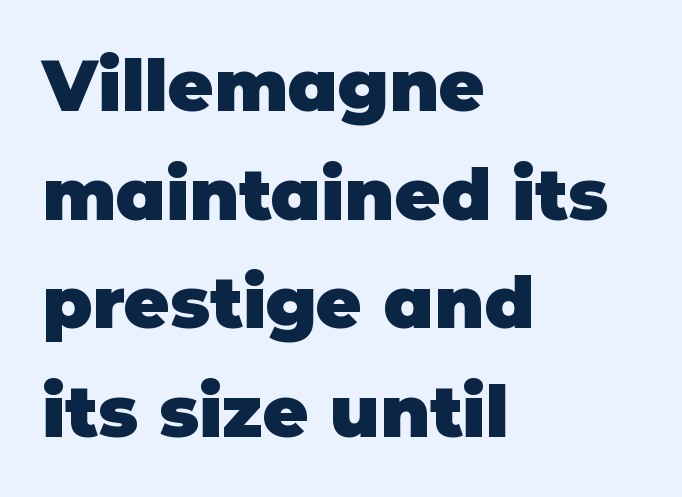
{"serif": "no", "italic": "no", "bold": "yes", "weight": "heavy", "width": "normal", "stroke_contrast": "low", "x_height": "large", "monospaced": "no", "underline": "no", "align": "left", "line_spacing": "normal", "line_spacing_ratio": 1.53, "letter_spacing": "normal", "letter_spacing_em": 0.0, "glyph_px": 71}
